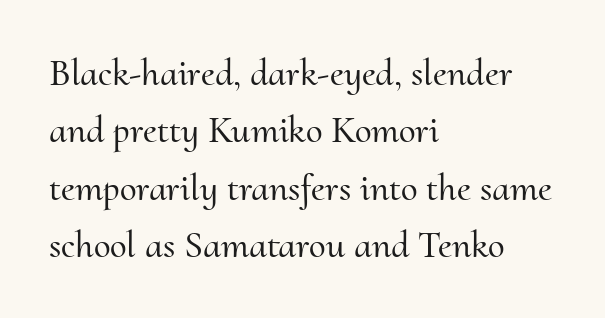
Every row of glyphs begins at an identical x-position on the left. Compared with typical paragraphs, the rows here are spaced about the same. Is there any slant? The stems are plumb. Classification — serif. Letter spacing: default.
